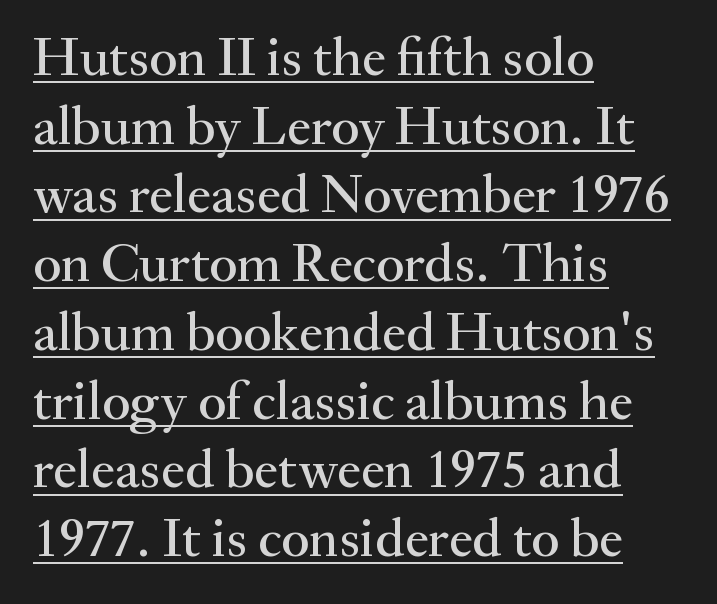
The image shows 55 px serif type, upright; set left-aligned, normal line spacing (1.25x), normal letter spacing, underlined; medium stroke contrast and a small x-height.
